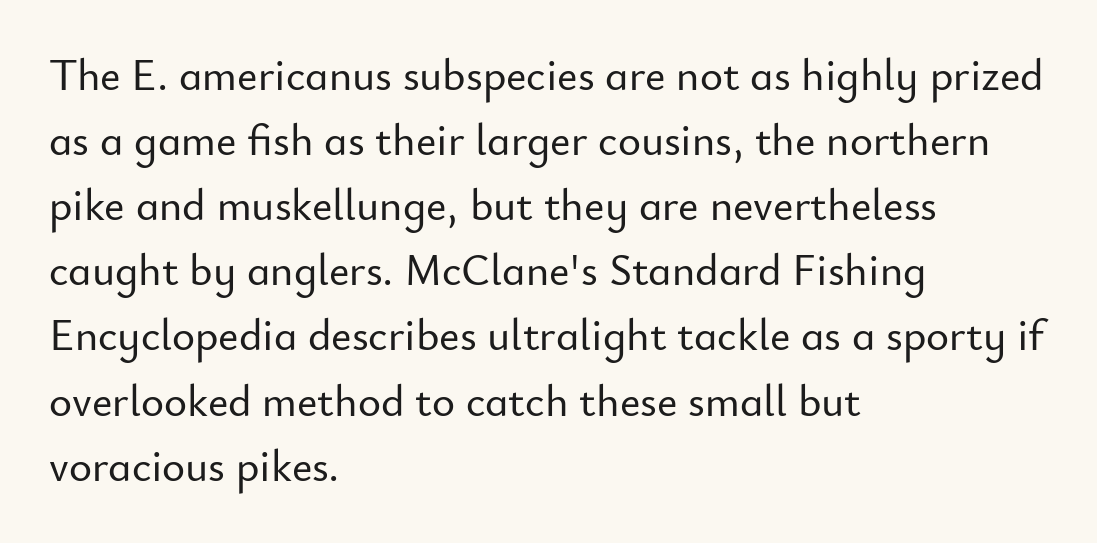
The image shows 44 px sans-serif type, upright; set left-aligned, normal line spacing (1.48x), normal letter spacing, not underlined; low stroke contrast and a small x-height.
